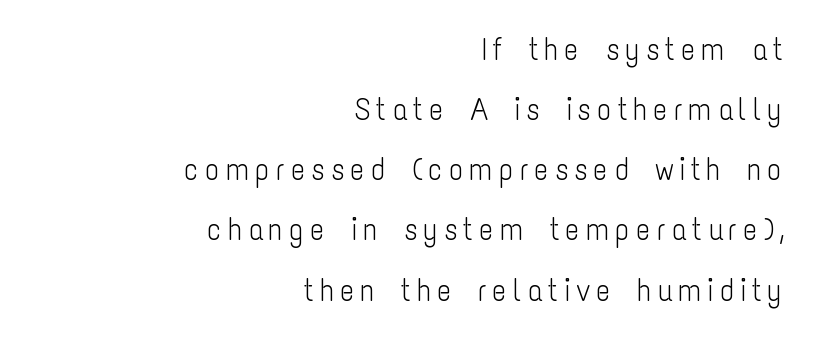
The image shows 31 px light, condensed sans-serif type, upright; set right-aligned, loose line spacing (1.94x), not underlined; low stroke contrast and a medium x-height.
